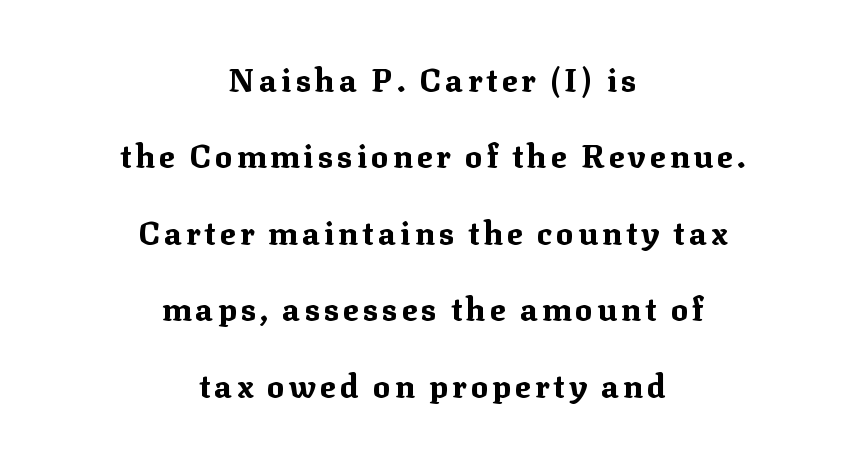
Examine the stroke ends and you'll spot serifs. This is roman type, the default non-slanted kind. Is there much room between lines? Yes — plenty of vertical air separates them. You could not count columns in this text — the font is proportionally spaced. The lines in this sample share a center point and differ in where they start and stop.
